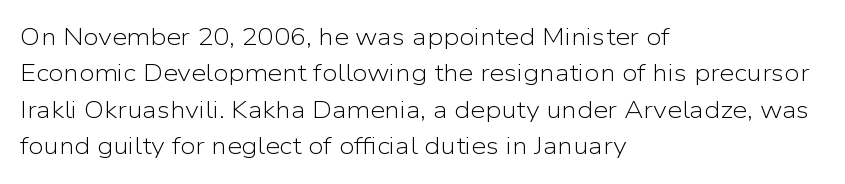
{"italic": "no", "bold": "no", "underline": "no", "align": "left", "line_spacing": "normal", "line_spacing_ratio": 1.52, "letter_spacing": "normal", "letter_spacing_em": 0.0, "glyph_px": 24}
